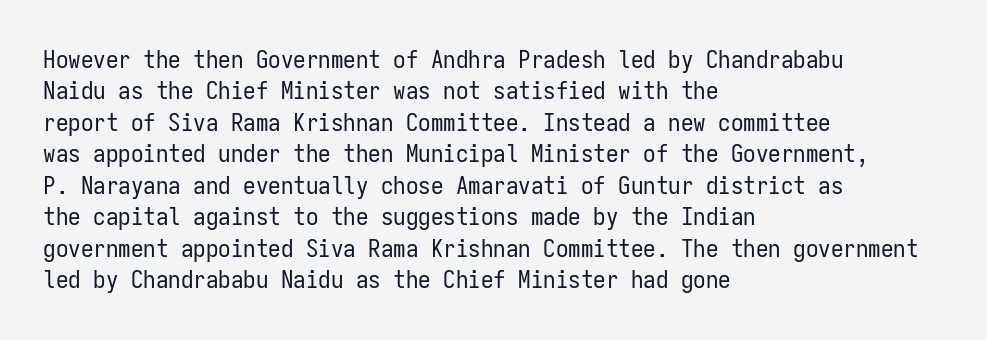
The image shows 25 px text type, upright; set left-aligned, normal line spacing (1.26x), normal letter spacing, not underlined.
